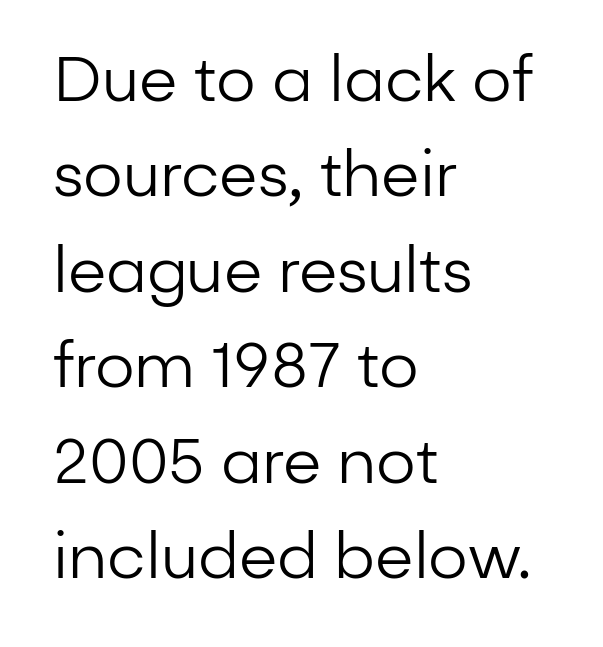
The image shows 62 px regular-weight sans-serif type, upright; set left-aligned, normal line spacing (1.54x), normal letter spacing, not underlined; low stroke contrast and a medium x-height.
